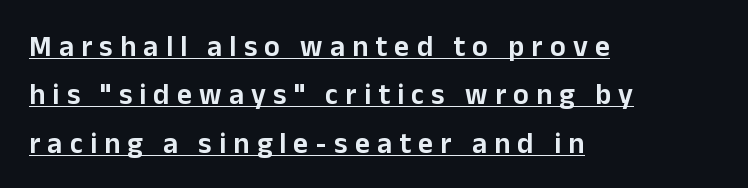
Is this a fixed-width face? No — the glyphs have proportional, varying widths. Every word sits above its own underline. A typesetter would label this face a sans. Notice how the stems are strictly vertical — no italics here. Layout note: lines flush left. Is there much room between lines? A standard amount, neither cramped nor airy.
